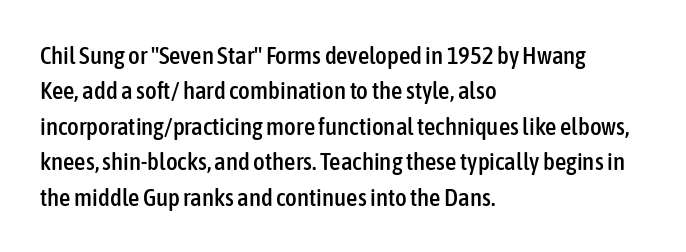
Q: Is the text italic (slanted)? A: No, it is upright.
Q: Is the text underlined? A: No.
Q: How is the paragraph aligned? A: Left-aligned.
Q: Is the spacing between letters normal or unusually wide? A: Normal.
Q: Is the spacing between lines tight, normal or loose? A: Normal.
